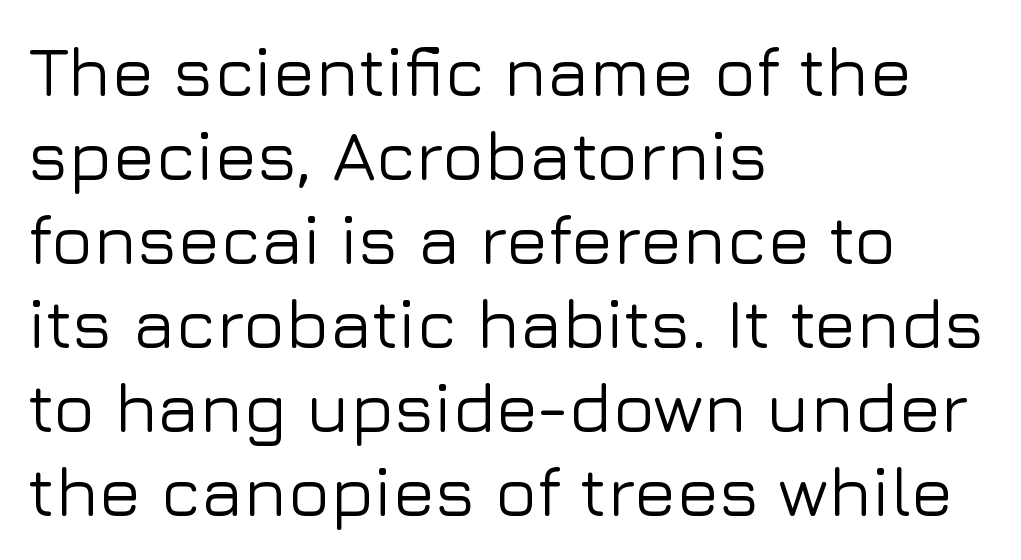
{"serif": "no", "italic": "no", "width": "normal", "stroke_contrast": "low", "x_height": "medium", "monospaced": "no", "underline": "no", "align": "left", "line_spacing_ratio": 1.2, "letter_spacing": "normal", "letter_spacing_em": 0.0, "glyph_px": 70}
